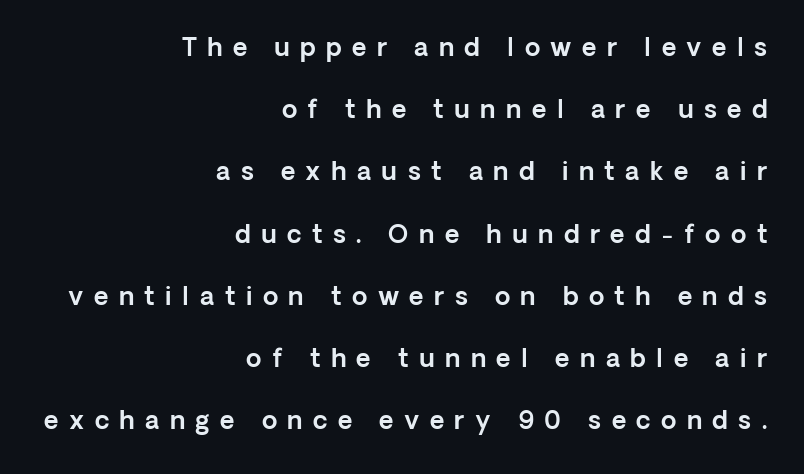
{"italic": "no", "underline": "no", "align": "right", "line_spacing": "loose", "line_spacing_ratio": 2.49, "letter_spacing": "wide", "letter_spacing_em": 0.42, "glyph_px": 25}
